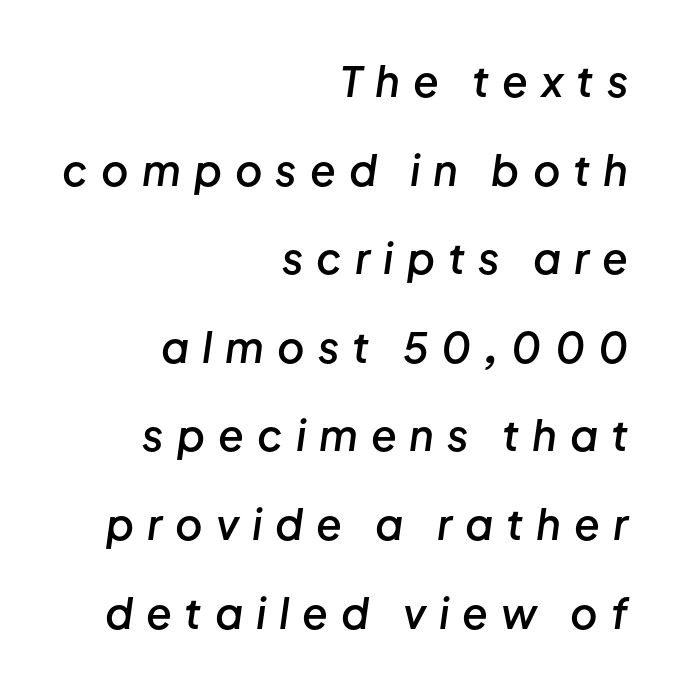
The image shows 42 px semibold type, italic (leaning right); set right-aligned, loose line spacing (2.11x), unusually wide letter spacing (+0.31 em), not underlined; low stroke contrast and a medium x-height.
